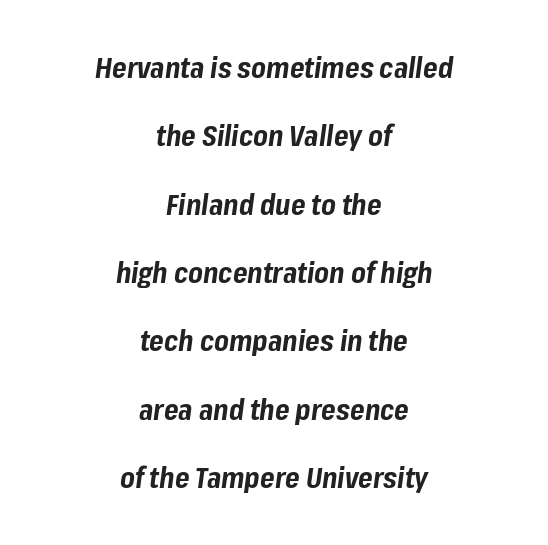
Quick note: interline space is abundant. Any mark beneath the type? The region is blank. Layout note: lines centered. A dark, heavy texture on the line: the type is bold. The axis of the letterforms is tilted away from vertical. This sample has the flowing, uneven cadence of proportional lettering.
